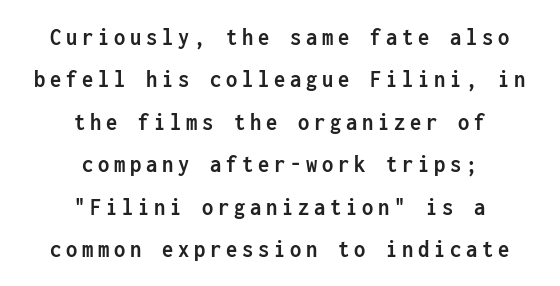
Q: Is the text bold? A: Yes.
Q: Is the text italic (slanted)? A: No, it is upright.
Q: Is the text underlined? A: No.
Q: How is the paragraph aligned? A: Centered.
Q: Is the spacing between lines tight, normal or loose? A: Normal.
